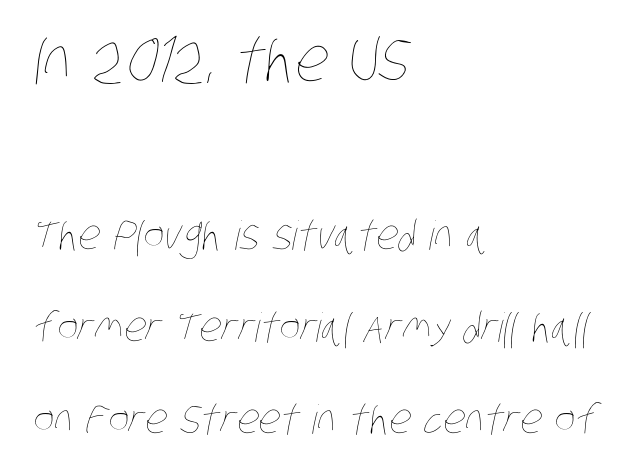
Q: Is the text bold? A: No.
Q: Is the text underlined? A: No.
Q: How is the paragraph aligned? A: Left-aligned.
Q: Is the spacing between letters normal or unusually wide? A: Normal.
Q: Is the spacing between lines tight, normal or loose? A: Loose.
Q: Which block of text is set in a larger size, the first (top) or the second (bottom)? A: The first (top) one.
Q: Width (condensed, normal, or wide)? A: Condensed.
Q: Stroke contrast? A: Low.
Q: x-height? A: Large.
Q: Monospaced? A: No.
